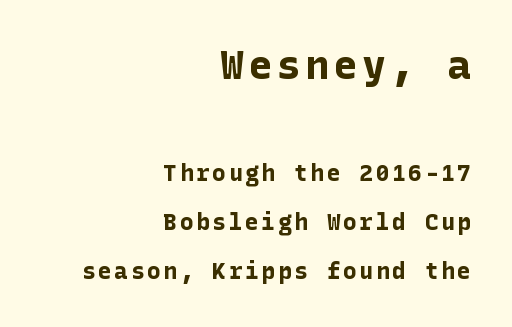
The image shows 40 px bold sans-serif type, upright; set right-aligned, loose line spacing (2.14x), not underlined; the first (top) block is 1.74x larger; low stroke contrast and a medium x-height.
